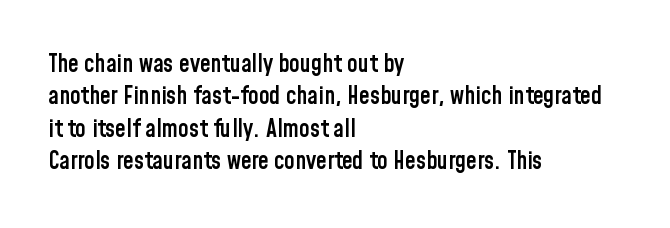
The image shows 24 px text type, upright; set left-aligned, normal line spacing (1.35x), normal letter spacing, not underlined.
